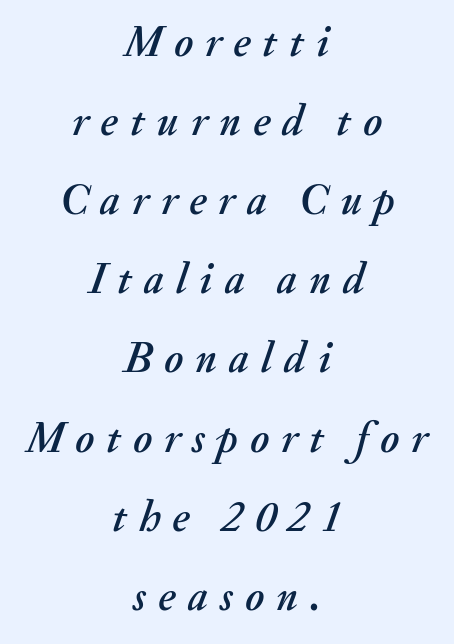
Q: Is the text italic (slanted)? A: Yes, it leans right by about 20 degrees.
Q: Is the text underlined? A: No.
Q: How is the paragraph aligned? A: Centered.
Q: Is the spacing between letters normal or unusually wide? A: Unusually wide.
Q: Width (condensed, normal, or wide)? A: Normal.
Q: Stroke contrast? A: Medium.
Q: x-height? A: Small.
Q: Monospaced? A: No.
